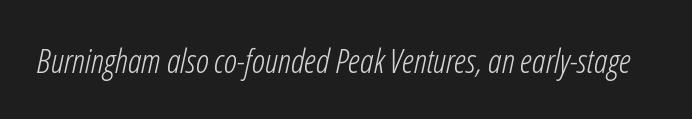
{"italic": "yes", "lean": "right", "slant_degrees": 12, "bold": "no", "weight": "light", "width": "condensed", "stroke_contrast": "low", "x_height": "medium", "monospaced": "no", "underline": "no", "letter_spacing": "normal", "letter_spacing_em": 0.0, "glyph_px": 34}
